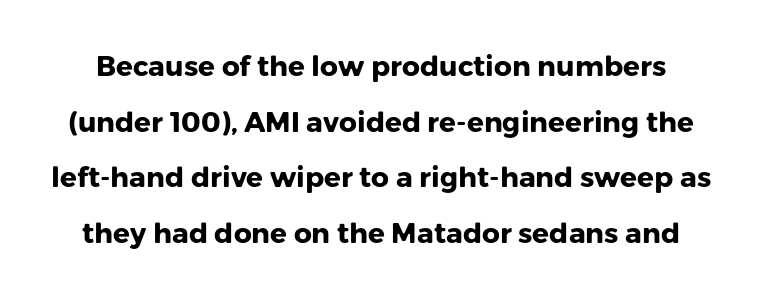
{"serif": "no", "italic": "no", "bold": "yes", "weight": "heavy", "width": "normal", "stroke_contrast": "low", "x_height": "medium", "monospaced": "no", "underline": "no", "line_spacing": "loose", "line_spacing_ratio": 1.99, "letter_spacing": "normal", "letter_spacing_em": 0.0, "glyph_px": 28}
